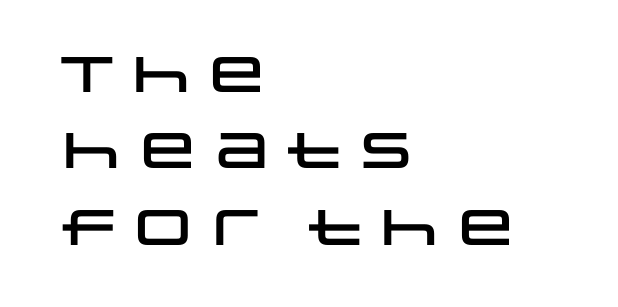
Q: Is the text italic (slanted)? A: No, it is upright.
Q: Is the typeface a serif or a sans-serif typeface? A: Sans-serif.
Q: Is the text underlined? A: No.
Q: How is the paragraph aligned? A: Left-aligned.
Q: Is the spacing between letters normal or unusually wide? A: Normal.
Q: Is the spacing between lines tight, normal or loose? A: Normal.
Q: Width (condensed, normal, or wide)? A: Wide.
Q: Stroke contrast? A: Low.
Q: x-height? A: Large.
Q: Monospaced? A: No.
